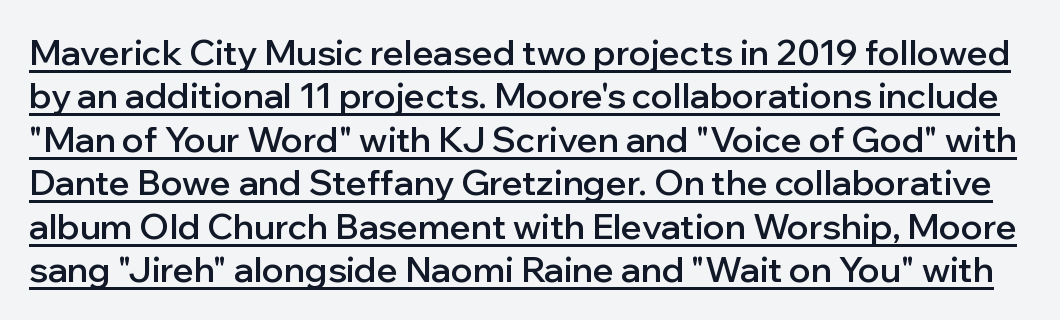
Q: Is the text bold? A: Semi-bold.
Q: Is the text italic (slanted)? A: No, it is upright.
Q: Is the typeface a serif or a sans-serif typeface? A: Sans-serif.
Q: Is the text underlined? A: Yes.
Q: Is the spacing between letters normal or unusually wide? A: Normal.
Q: Width (condensed, normal, or wide)? A: Normal.
Q: Stroke contrast? A: Low.
Q: x-height? A: Medium.
Q: Monospaced? A: No.
